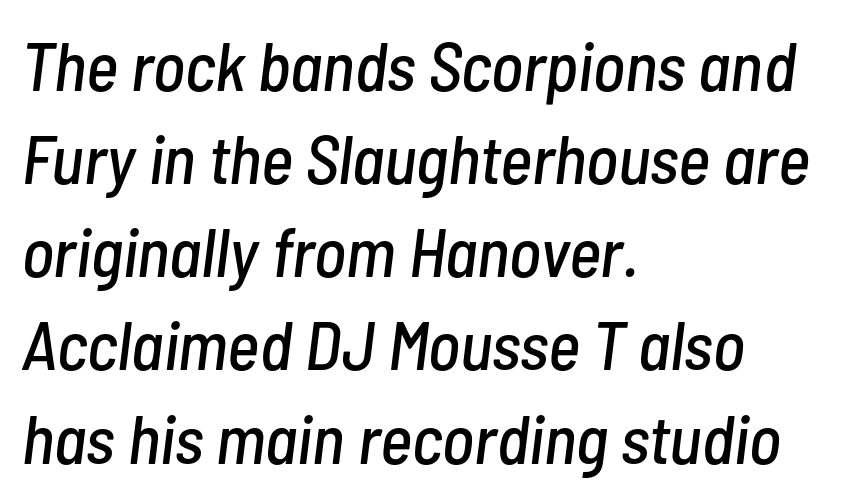
The image shows 69 px condensed type, italic (leaning right); set left-aligned, normal line spacing (1.35x), normal letter spacing, not underlined; low stroke contrast and a medium x-height.
